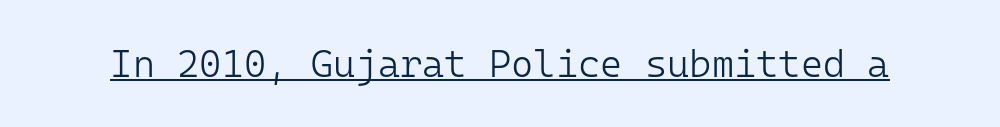
{"serif": "no", "italic": "no", "bold": "no", "weight": "light", "width": "normal", "stroke_contrast": "low", "x_height": "medium", "monospaced": "yes", "underline": "yes", "letter_spacing": "normal", "letter_spacing_em": 0.0, "glyph_px": 38}
